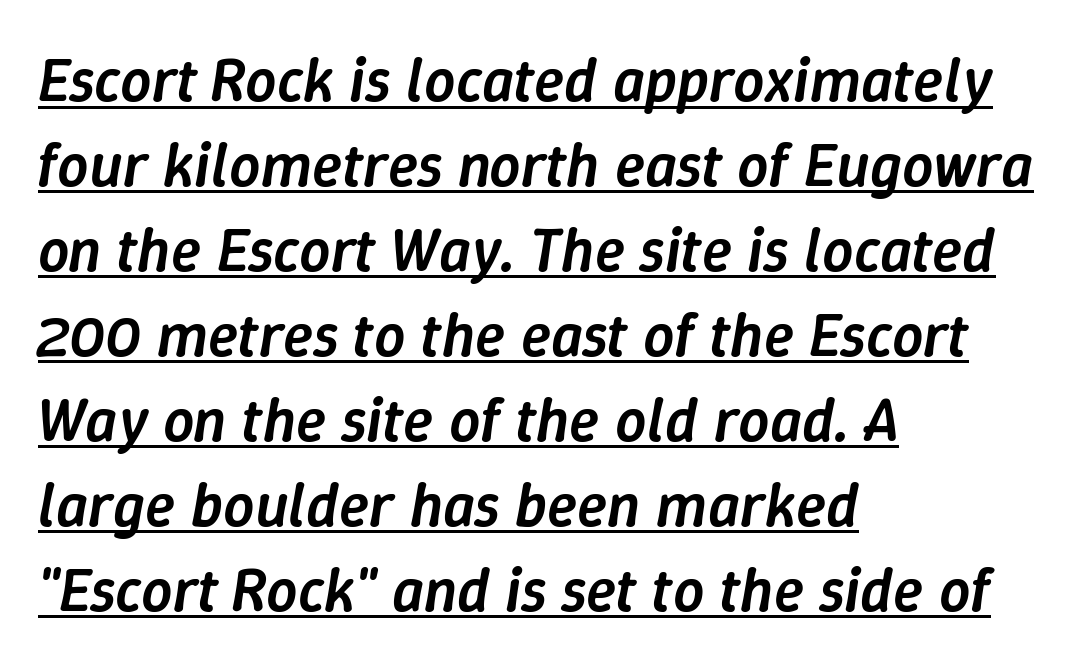
The image shows 62 px semibold type, italic (leaning right); set left-aligned, normal line spacing (1.37x), normal letter spacing, underlined; low stroke contrast and a medium x-height.
